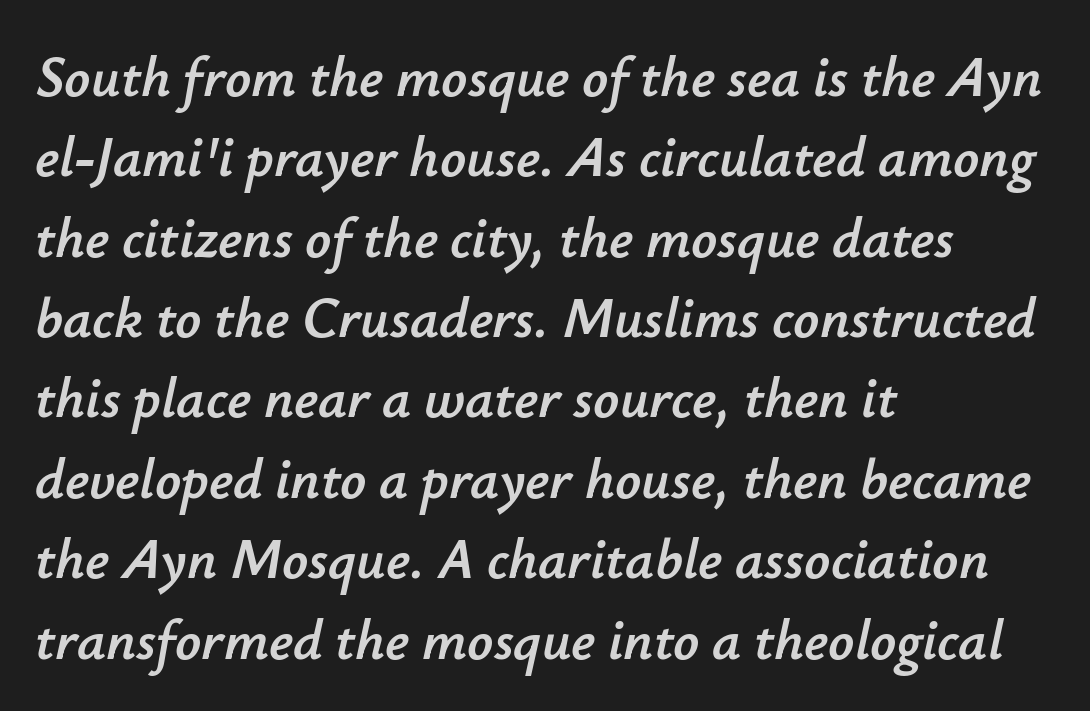
Is the block centered? No — it sits flush against the left margin. This sample has the flowing, uneven cadence of proportional lettering. Notice how the stems are inclined rather than vertical — that's the hallmark of italics. Underline: absent.
